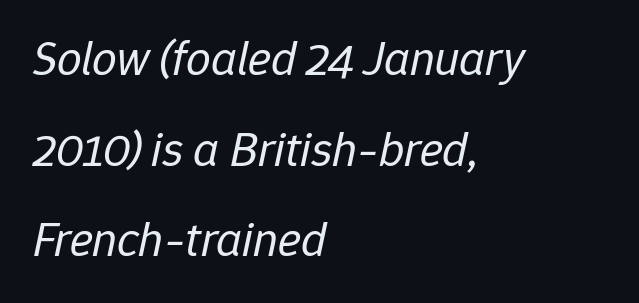
{"italic": "yes", "lean": "right", "slant_degrees": 12, "bold": "no", "weight": "regular", "width": "normal", "stroke_contrast": "low", "x_height": "medium", "monospaced": "no", "underline": "no", "align": "left", "line_spacing_ratio": 1.85, "letter_spacing": "normal", "letter_spacing_em": 0.0, "glyph_px": 49}
